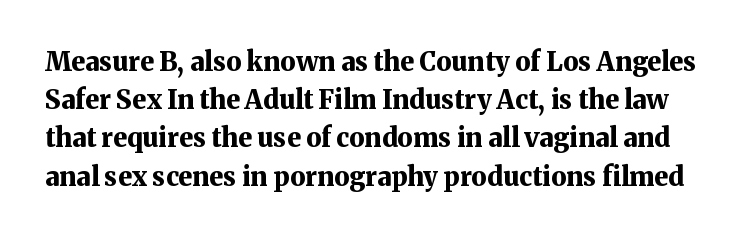
Q: Is the text bold? A: Yes.
Q: Is the text italic (slanted)? A: No, it is upright.
Q: Is the text underlined? A: No.
Q: Is the spacing between letters normal or unusually wide? A: Normal.
Q: Is the spacing between lines tight, normal or loose? A: Normal.
